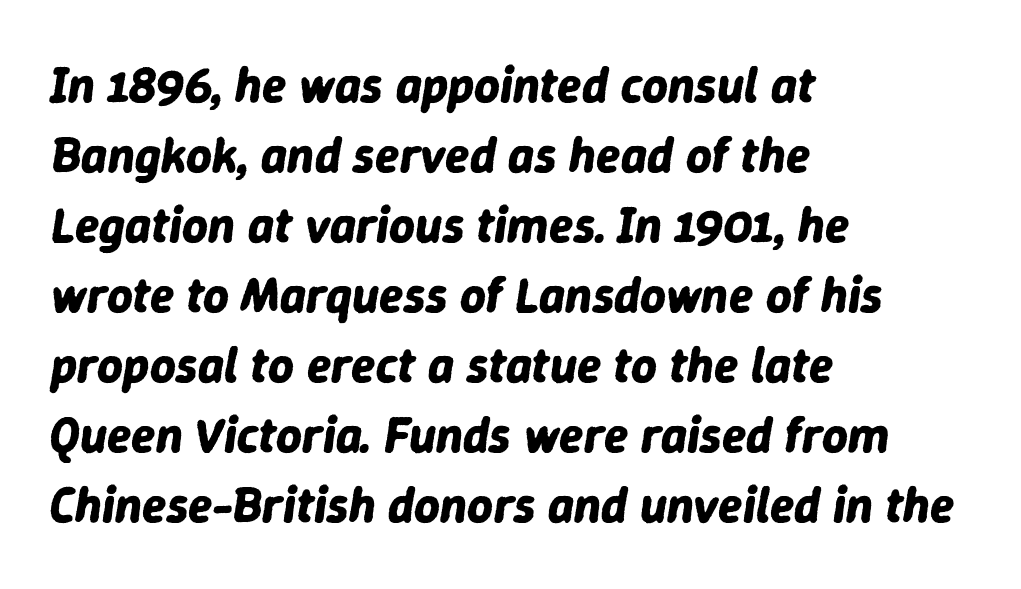
Designer's note — italics engaged. The block of text has a typical density, with ordinary space between rows. The passage is arranged the way most books set body copy — flush left. Type without underlining. Do the characters align in a grid? No, the font is proportional.
